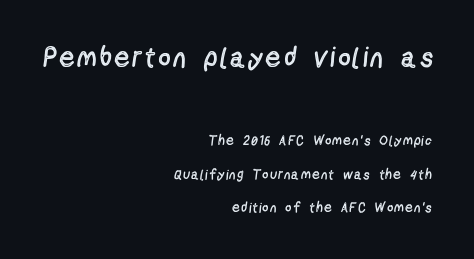
One-word summary of the alignment: right. Type size steps down from the first block to the second. The passage shown is typeset with a sans-serif family. Each new line begins a long way beneath the previous one.
